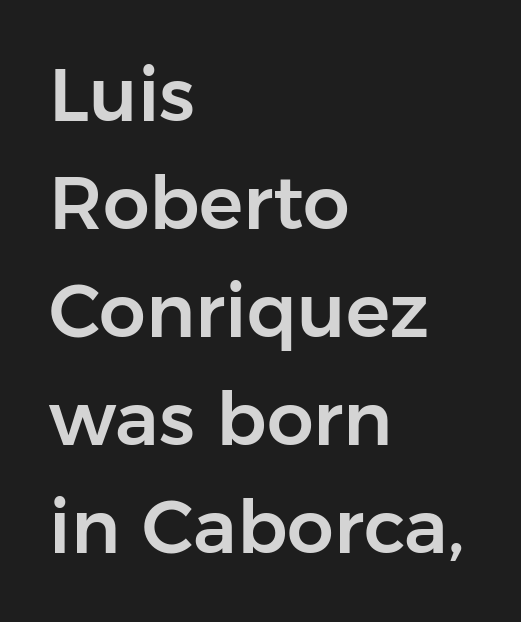
The image shows 74 px sans-serif type, upright; set left-aligned, normal line spacing (1.46x), normal letter spacing, not underlined; low stroke contrast and a medium x-height.
